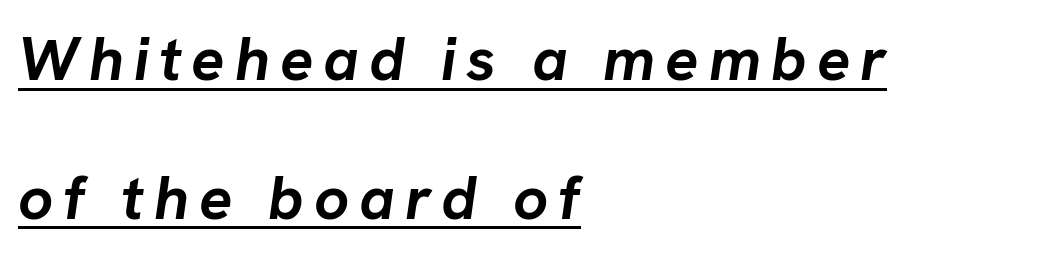
{"italic": "yes", "lean": "right", "slant_degrees": 8, "bold": "yes", "weight": "semibold", "width": "normal", "stroke_contrast": "low", "x_height": "medium", "monospaced": "no", "underline": "yes", "align": "left", "line_spacing": "loose", "line_spacing_ratio": 2.24, "glyph_px": 62}
